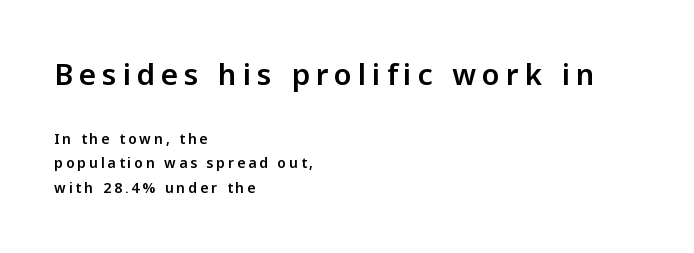
{"serif": "no", "italic": "no", "width": "normal", "stroke_contrast": "low", "x_height": "medium", "monospaced": "no", "underline": "no", "align": "left", "line_spacing_ratio": 1.77, "letter_spacing": "wide", "letter_spacing_em": 0.21, "larger_block": "first", "size_ratio": 2.07, "glyph_px": 29}
